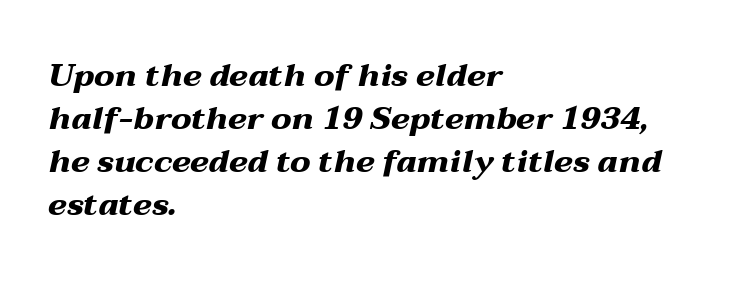
Q: Is the text bold? A: Yes.
Q: Is the text italic (slanted)? A: Yes, it leans right by about 12 degrees.
Q: Is the text underlined? A: No.
Q: How is the paragraph aligned? A: Left-aligned.
Q: Is the spacing between letters normal or unusually wide? A: Normal.
Q: Is the spacing between lines tight, normal or loose? A: Normal.
Q: Width (condensed, normal, or wide)? A: Wide.
Q: Stroke contrast? A: Medium.
Q: x-height? A: Medium.
Q: Monospaced? A: No.
